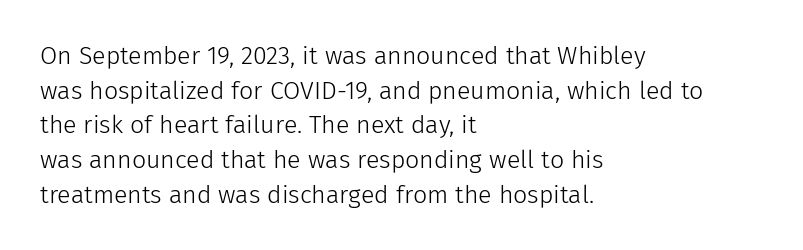
The image shows 25 px text type, upright; set left-aligned, normal line spacing (1.39x), normal letter spacing, not underlined.
